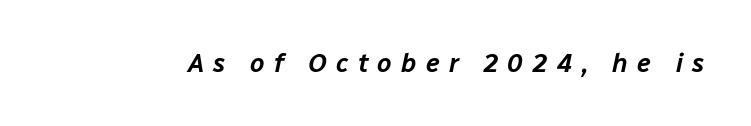
{"italic": "yes", "lean": "right", "slant_degrees": 12, "underline": "no", "letter_spacing": "wide", "letter_spacing_em": 0.35, "glyph_px": 26}
